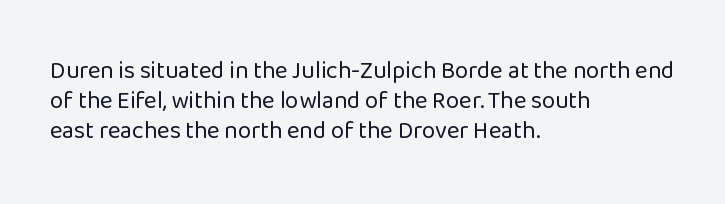
The weight would be labelled regular, book, light, or lighter still. Every stem runs plumb, perpendicular to the baseline. Descender tails drop into unmarked territory. One glance says typical: line gaps are just what's usual.
